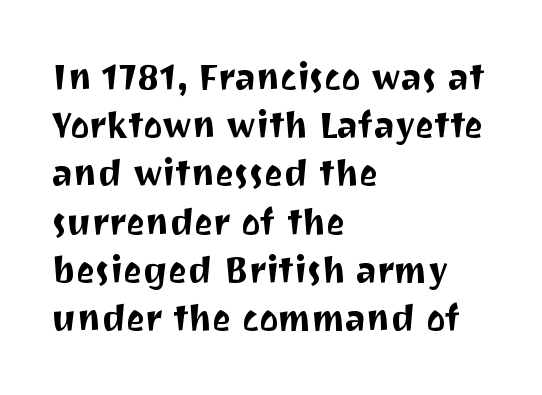
The image shows 36 px sans-serif type, upright; set left-aligned, normal line spacing (1.34x), normal letter spacing, not underlined; medium stroke contrast and a medium x-height.
